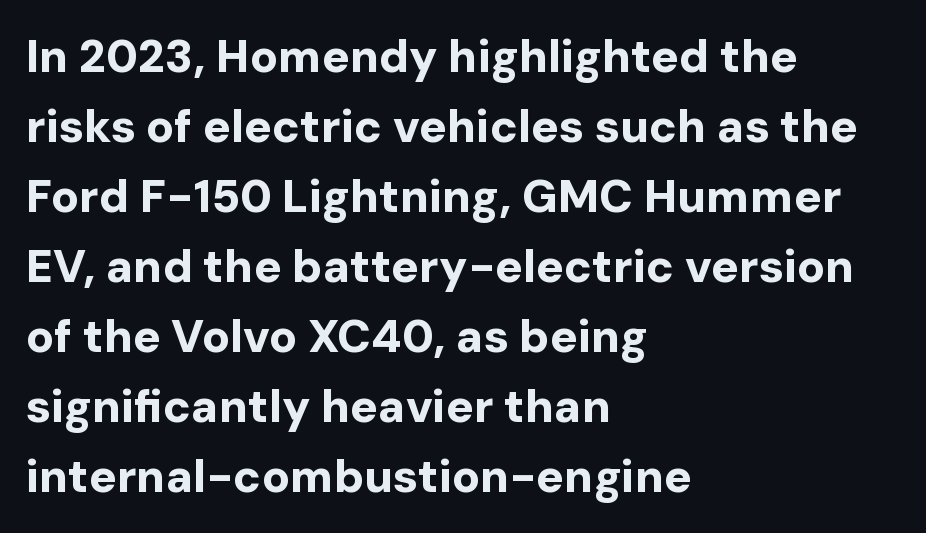
{"serif": "no", "italic": "no", "bold": "yes", "weight": "bold", "width": "normal", "stroke_contrast": "low", "x_height": "medium", "monospaced": "no", "underline": "no", "align": "left", "line_spacing": "normal", "line_spacing_ratio": 1.52, "letter_spacing": "normal", "letter_spacing_em": 0.0, "glyph_px": 46}
